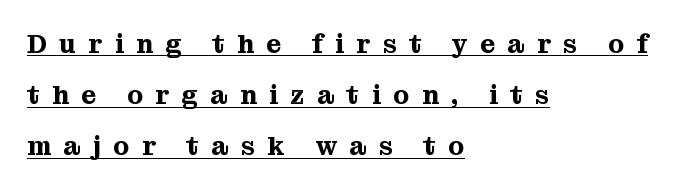
A baseline rule has been typeset under these characters. If you drew a ruler down the left edge, every line would touch it. The letterforms stand isolated, each surrounded by extra space. Each new line begins a long way beneath the previous one. Italic? Not at all — the glyphs are vertical.
